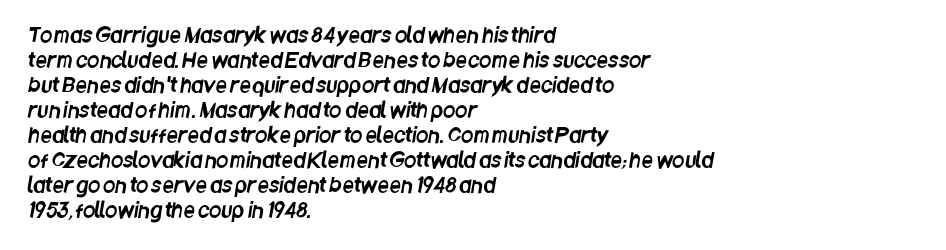
The image shows 20 px text type; set left-aligned, normal line spacing (1.25x), normal letter spacing, not underlined.
